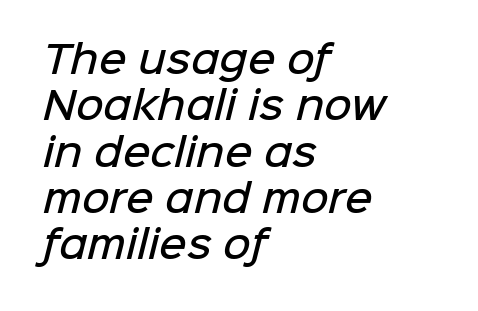
Weight check: semibold — heavier than regular, not quite bold. The text was rendered using a sans face with plain stroke endings. Rule under the text: the space is simply empty. You could not count columns in this text — the font is proportionally spaced. Is the letter spacing exaggerated? No — it looks like the ordinary default. Does the copy run flush right? No — it runs flush left.
